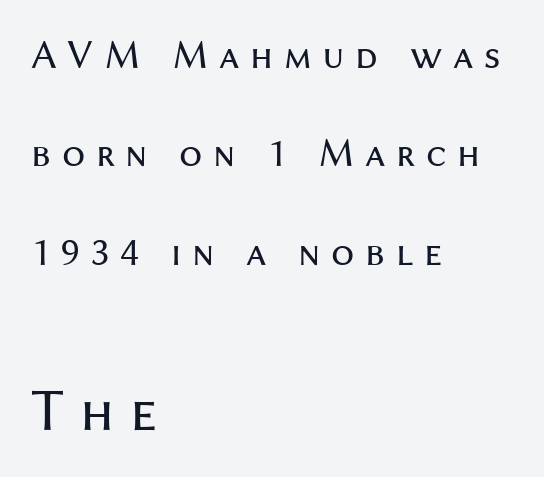
Q: Is the text bold? A: No.
Q: Is the text italic (slanted)? A: No, it is upright.
Q: Is the typeface a serif or a sans-serif typeface? A: Sans-serif.
Q: Is the text underlined? A: No.
Q: How is the paragraph aligned? A: Left-aligned.
Q: Is the spacing between letters normal or unusually wide? A: Unusually wide.
Q: Is the spacing between lines tight, normal or loose? A: Loose.
Q: Which block of text is set in a larger size, the first (top) or the second (bottom)? A: The second (bottom) one.
Q: Width (condensed, normal, or wide)? A: Normal.
Q: Stroke contrast? A: Medium.
Q: x-height? A: Medium.
Q: Monospaced? A: No.
